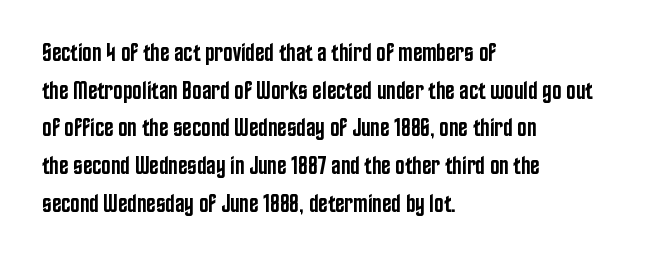
The foot of each line stays bare and open. Horizontal bands of white between lines are of average thickness. A fair bit of extra ink — the face is semibold, not bold. Where is the straight margin? On the left.
